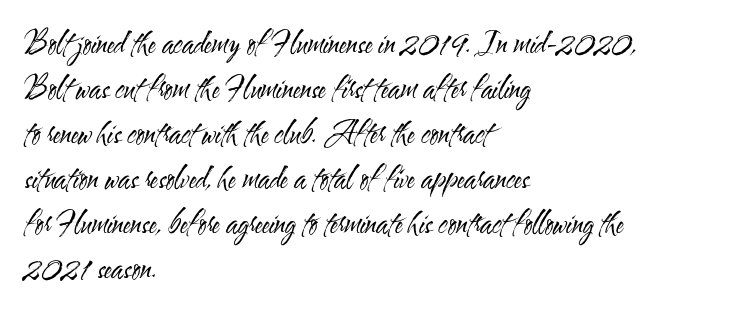
{"serif": "no", "bold": "no", "weight": "regular", "width": "condensed", "stroke_contrast": "medium", "x_height": "small", "monospaced": "no", "underline": "no", "align": "left", "line_spacing": "normal", "line_spacing_ratio": 1.55, "letter_spacing": "normal", "letter_spacing_em": 0.0, "glyph_px": 29}
